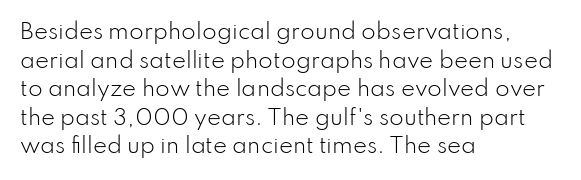
The image shows 21 px text type, upright; set left-aligned, normal line spacing (1.36x), normal letter spacing, not underlined.
